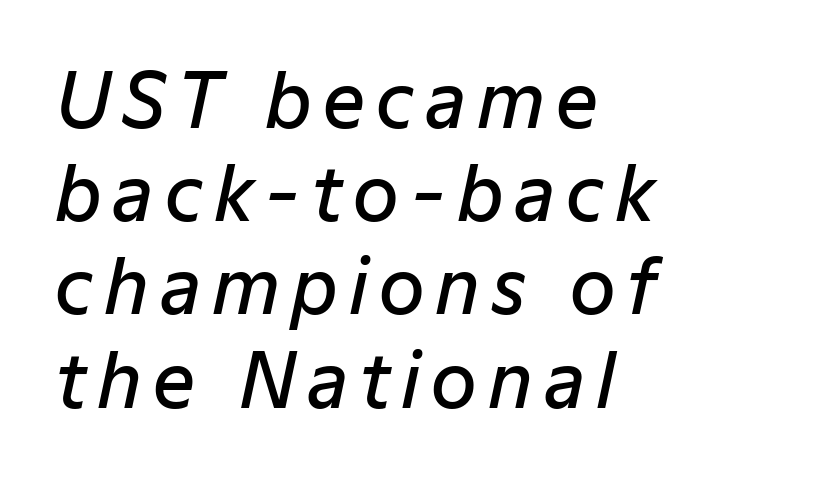
{"italic": "yes", "lean": "right", "slant_degrees": 12, "bold": "semi", "weight": "semibold", "width": "normal", "stroke_contrast": "low", "x_height": "medium", "monospaced": "no", "underline": "no", "align": "left", "line_spacing": "normal", "line_spacing_ratio": 1.26, "glyph_px": 74}
